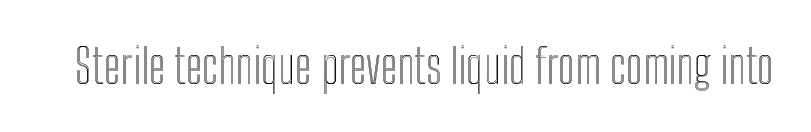
Q: Is the text italic (slanted)? A: No, it is upright.
Q: Is the text underlined? A: No.
Q: Is the spacing between letters normal or unusually wide? A: Normal.
Q: Width (condensed, normal, or wide)? A: Condensed.
Q: x-height? A: Medium.
Q: Monospaced? A: No.
